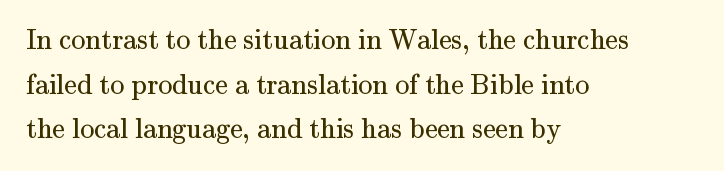
The image shows 28 px regular-weight serif type, upright; set left-aligned, normal line spacing (1.59x), normal letter spacing, not underlined; medium stroke contrast and a small x-height.
